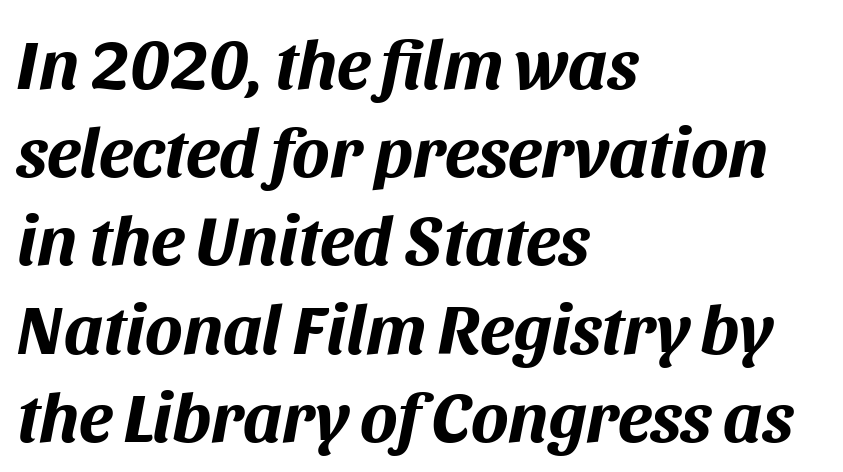
{"italic": "yes", "lean": "right", "slant_degrees": 11, "bold": "yes", "weight": "bold", "width": "normal", "stroke_contrast": "medium", "x_height": "large", "monospaced": "no", "underline": "no", "align": "left", "line_spacing": "normal", "line_spacing_ratio": 1.26, "letter_spacing": "normal", "letter_spacing_em": 0.0, "glyph_px": 70}
